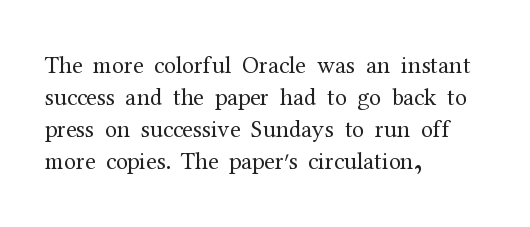
The image shows 24 px text type, upright; set left-aligned, normal line spacing (1.33x), normal letter spacing, not underlined.
